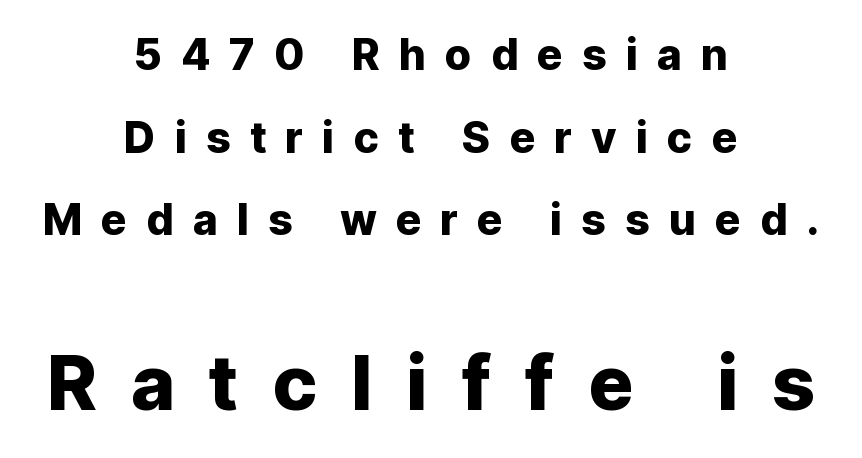
Honestly, the rows look like they've been pulled way apart. Designer's note — italics off, roman on. The passage shown is typeset with a sans-serif family. Is this a fixed-width face? No — the glyphs have proportional, varying widths.
